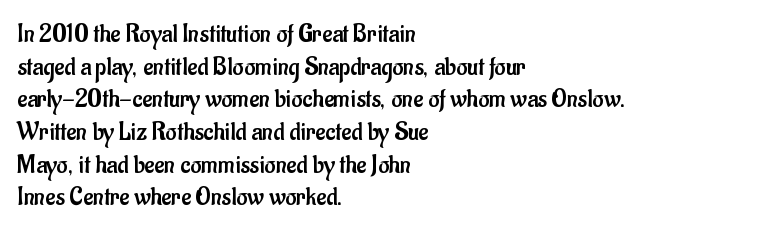
The image shows 27 px text type, upright; set left-aligned, line spacing 1.21x, normal letter spacing, not underlined.
